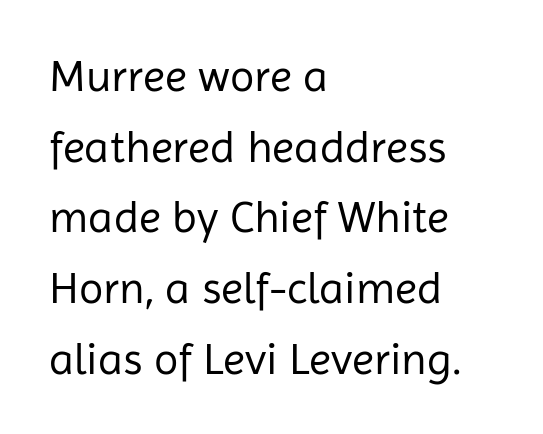
Q: Is the text bold? A: No.
Q: Is the text italic (slanted)? A: No, it is upright.
Q: Is the typeface a serif or a sans-serif typeface? A: Sans-serif.
Q: Is the text underlined? A: No.
Q: How is the paragraph aligned? A: Left-aligned.
Q: Is the spacing between letters normal or unusually wide? A: Normal.
Q: Is the spacing between lines tight, normal or loose? A: Normal.
Q: Width (condensed, normal, or wide)? A: Normal.
Q: Stroke contrast? A: Low.
Q: x-height? A: Medium.
Q: Monospaced? A: No.
